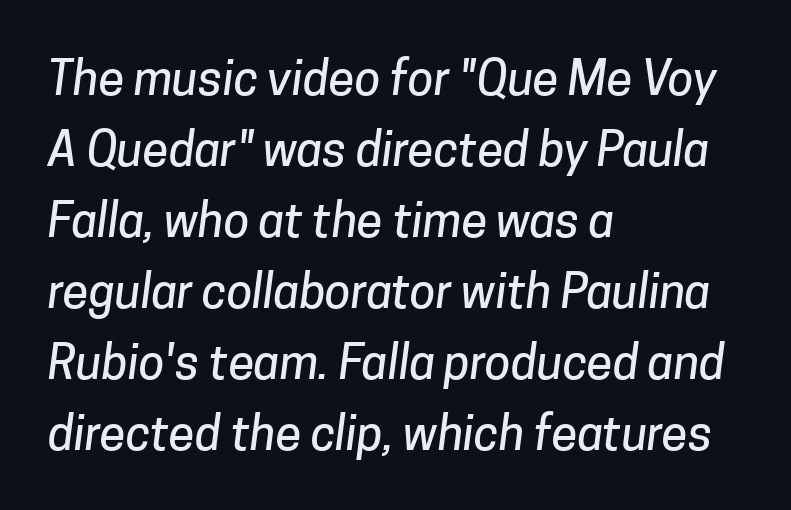
The image shows 47 px sans-serif type; set left-aligned, normal line spacing (1.51x), normal letter spacing, not underlined; low stroke contrast and a medium x-height.
